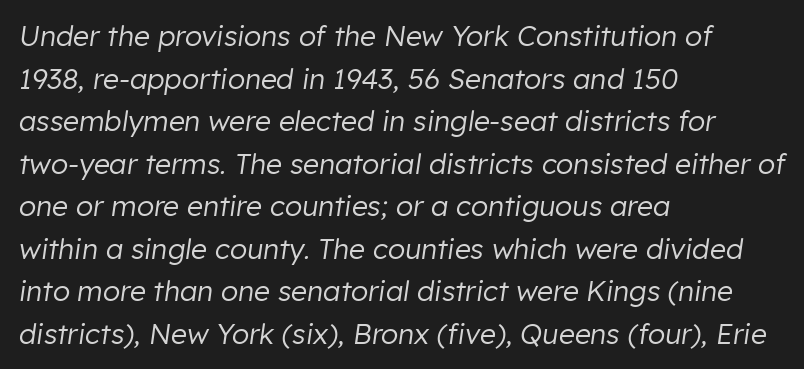
Q: Is the text bold? A: No.
Q: Is the text italic (slanted)? A: Yes, it leans right by about 8 degrees.
Q: Is the text underlined? A: No.
Q: How is the paragraph aligned? A: Left-aligned.
Q: Is the spacing between letters normal or unusually wide? A: Normal.
Q: Is the spacing between lines tight, normal or loose? A: Normal.
Q: Width (condensed, normal, or wide)? A: Normal.
Q: Stroke contrast? A: Low.
Q: x-height? A: Medium.
Q: Monospaced? A: No.
